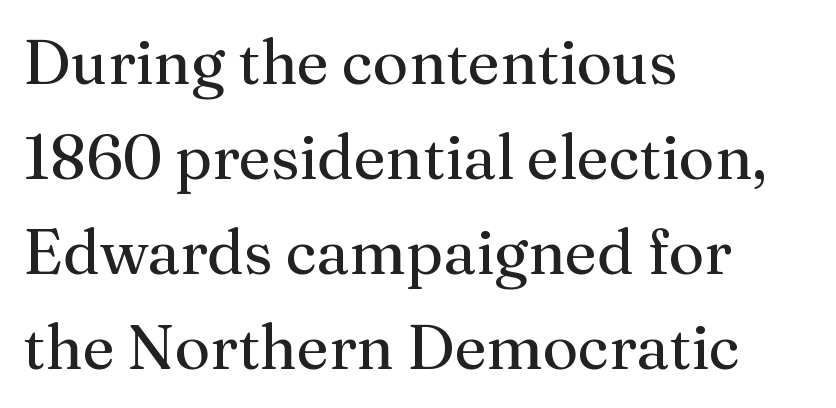
The text was rendered using a seriffed face with decorative stroke endings. Just letters on the line, the space beneath them empty. The gaps between neighbouring characters are ordinary and unremarkable. Summary of vertical rhythm: regular, with standard interline spacing.
